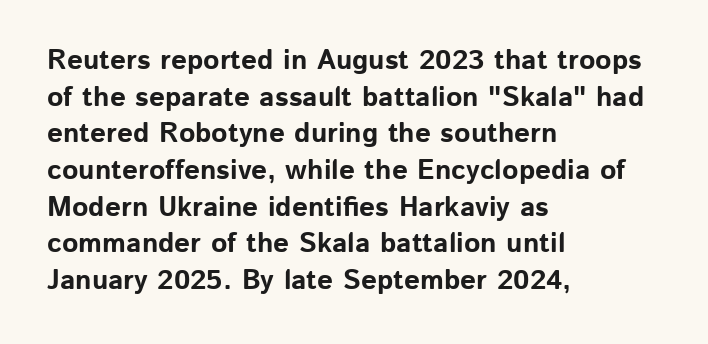
{"serif": "no", "italic": "no", "bold": "yes", "weight": "bold", "width": "normal", "stroke_contrast": "low", "x_height": "medium", "monospaced": "no", "underline": "no", "align": "left", "line_spacing": "normal", "line_spacing_ratio": 1.31, "letter_spacing": "normal", "letter_spacing_em": 0.0, "glyph_px": 28}
